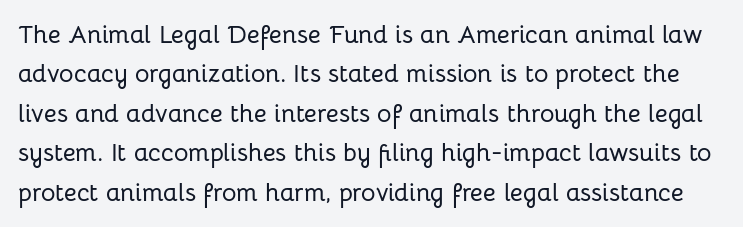
{"italic": "no", "underline": "no", "line_spacing": "normal", "line_spacing_ratio": 1.58, "letter_spacing": "normal", "letter_spacing_em": 0.0, "glyph_px": 25}
